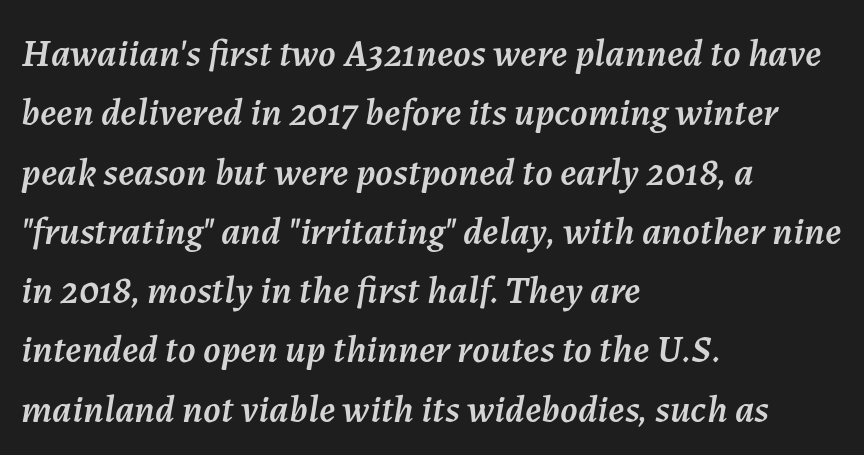
{"italic": "yes", "lean": "right", "slant_degrees": 7, "width": "normal", "stroke_contrast": "medium", "x_height": "medium", "monospaced": "no", "underline": "no", "align": "left", "line_spacing": "normal", "line_spacing_ratio": 1.52, "letter_spacing": "normal", "letter_spacing_em": 0.0, "glyph_px": 39}
